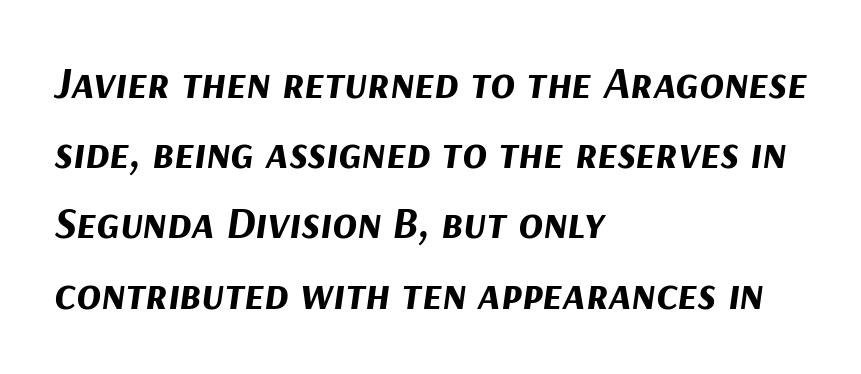
Q: Is the text bold? A: Yes.
Q: Is the text italic (slanted)? A: Yes, it leans right by about 9 degrees.
Q: Is the text underlined? A: No.
Q: How is the paragraph aligned? A: Left-aligned.
Q: Is the spacing between letters normal or unusually wide? A: Normal.
Q: Is the spacing between lines tight, normal or loose? A: Normal.
Q: Width (condensed, normal, or wide)? A: Normal.
Q: Stroke contrast? A: Medium.
Q: x-height? A: Medium.
Q: Monospaced? A: No.
